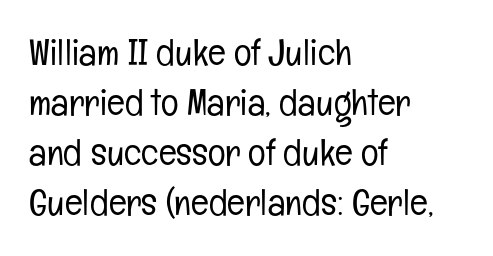
This block has exactly the height ordinary leading produces. The glyphs in this specimen are sans serif. Anything drawn beneath the words? Only blank space. No chunkiness to these letters — they're not bold. The typesetter chose a ragged-right arrangement here.
